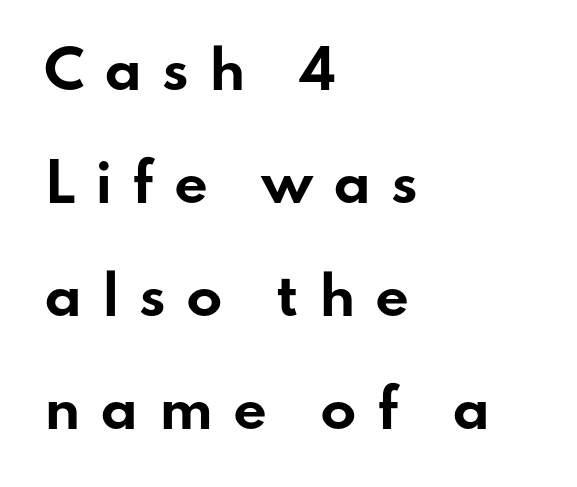
The image shows 53 px bold, wide sans-serif type, upright; set left-aligned, loose line spacing (2.13x), unusually wide letter spacing (+0.37 em), not underlined; low stroke contrast and a small x-height.
